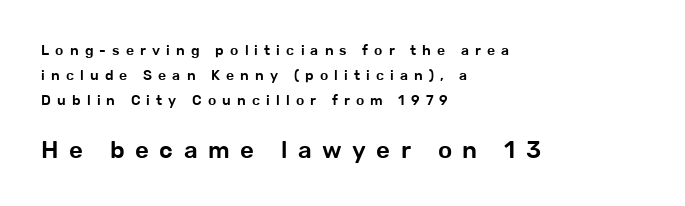
Q: Is the text italic (slanted)? A: No, it is upright.
Q: Is the text underlined? A: No.
Q: How is the paragraph aligned? A: Left-aligned.
Q: Is the spacing between letters normal or unusually wide? A: Unusually wide.
Q: Which block of text is set in a larger size, the first (top) or the second (bottom)? A: The second (bottom) one.
